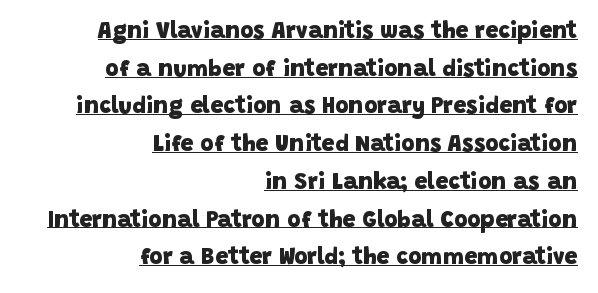
Q: Is the text bold? A: Yes.
Q: Is the text underlined? A: Yes.
Q: How is the paragraph aligned? A: Right-aligned.
Q: Is the spacing between letters normal or unusually wide? A: Normal.
Q: Is the spacing between lines tight, normal or loose? A: Normal.
